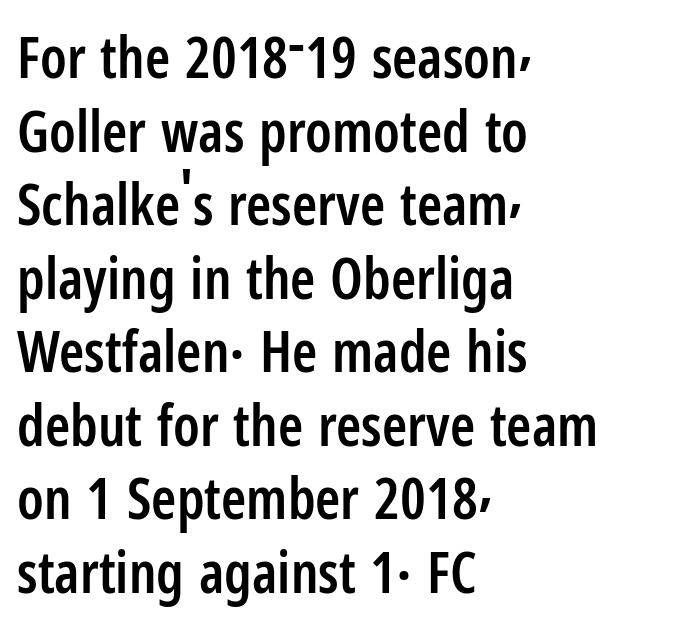
The image shows 57 px semibold, condensed sans-serif type, upright; set left-aligned, normal line spacing (1.29x), normal letter spacing, not underlined; low stroke contrast and a medium x-height.
